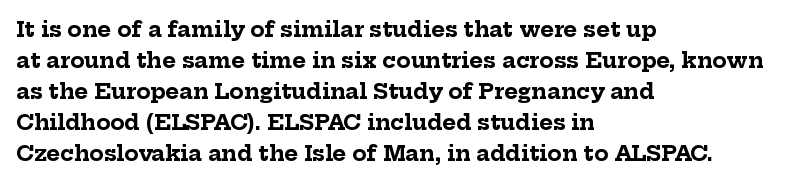
These lines keep a tight, regular rhythm from letter to letter. The typesetting leans heavy: a genuine bold. Line beginnings align vertically; line endings do not. If you drew a line through each stem, it would be perfectly vertical. Letters rest on an invisible, unmarked baseline.
